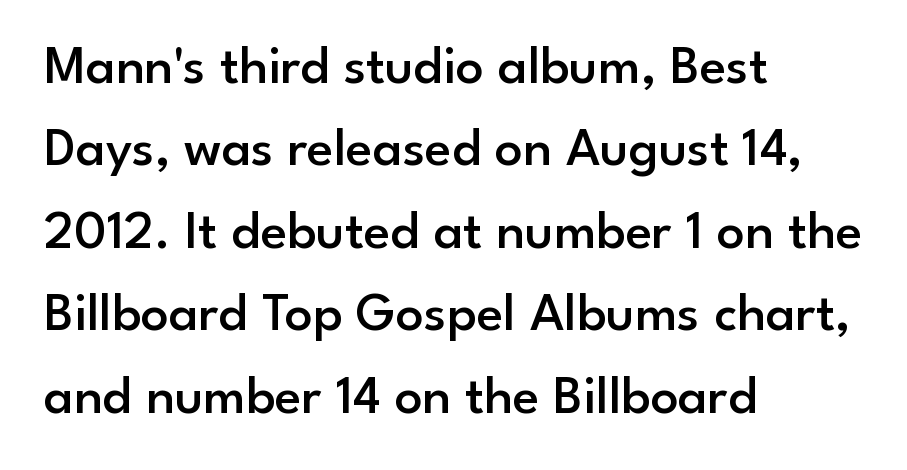
Q: Is the text bold? A: Semi-bold.
Q: Is the text italic (slanted)? A: No, it is upright.
Q: Is the typeface a serif or a sans-serif typeface? A: Sans-serif.
Q: Is the text underlined? A: No.
Q: How is the paragraph aligned? A: Left-aligned.
Q: Is the spacing between letters normal or unusually wide? A: Normal.
Q: Is the spacing between lines tight, normal or loose? A: Normal.
Q: Width (condensed, normal, or wide)? A: Normal.
Q: Stroke contrast? A: Low.
Q: x-height? A: Small.
Q: Monospaced? A: No.
